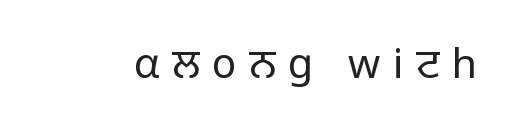
Q: Is the text bold? A: No.
Q: Is the text italic (slanted)? A: No, it is upright.
Q: Is the typeface a serif or a sans-serif typeface? A: Sans-serif.
Q: Is the text underlined? A: No.
Q: Is the spacing between letters normal or unusually wide? A: Unusually wide.
Q: Width (condensed, normal, or wide)? A: Normal.
Q: Stroke contrast? A: Low.
Q: x-height? A: Medium.
Q: Monospaced? A: No.
